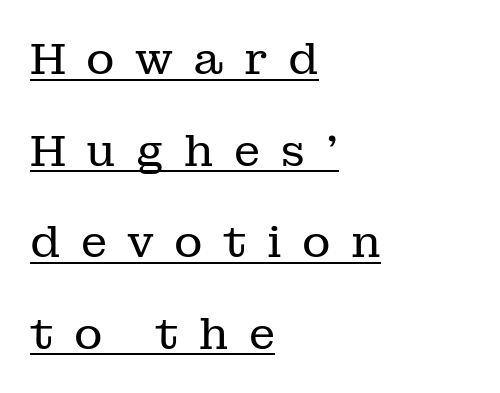
{"serif": "yes", "italic": "no", "bold": "no", "weight": "regular", "width": "normal", "stroke_contrast": "low", "x_height": "medium", "monospaced": "no", "underline": "yes", "align": "left", "line_spacing": "loose", "line_spacing_ratio": 2.08, "letter_spacing": "wide", "letter_spacing_em": 0.46, "glyph_px": 44}
